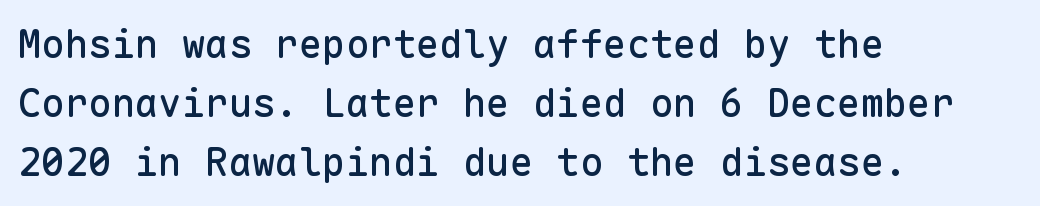
Rows of type keep a routine distance in the vertical direction. Examine the stroke ends and you'll find no serifs. Unlike italic type, these characters show no tilt at all. The passage is arranged the way most books set body copy — flush left. A bare baseline throughout the passage.
